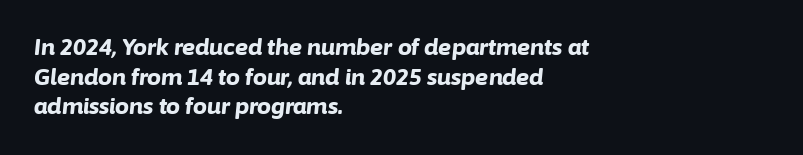
The image shows 22 px bold type, italic (leaning right); set left-aligned, normal line spacing (1.35x), normal letter spacing, not underlined.
